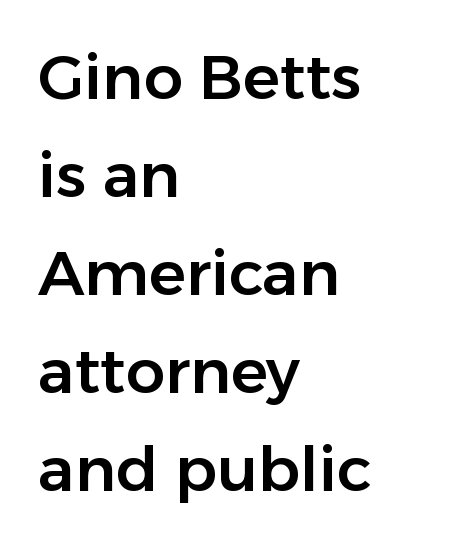
{"serif": "no", "italic": "no", "width": "normal", "stroke_contrast": "low", "x_height": "medium", "monospaced": "no", "underline": "no", "align": "left", "line_spacing": "normal", "line_spacing_ratio": 1.58, "letter_spacing": "normal", "letter_spacing_em": 0.0, "glyph_px": 62}
